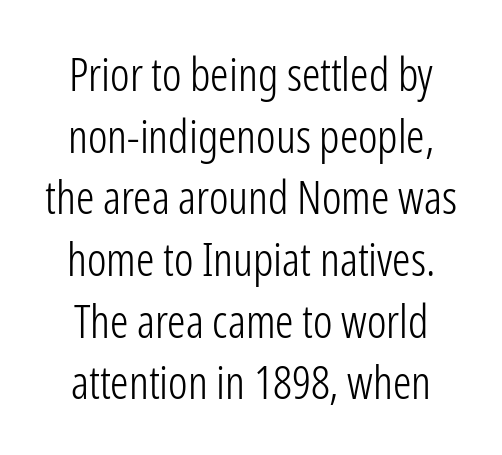
{"serif": "no", "italic": "no", "bold": "no", "weight": "light", "width": "condensed", "stroke_contrast": "low", "x_height": "medium", "monospaced": "no", "underline": "no", "line_spacing": "normal", "line_spacing_ratio": 1.34, "letter_spacing": "normal", "letter_spacing_em": 0.0, "glyph_px": 46}
